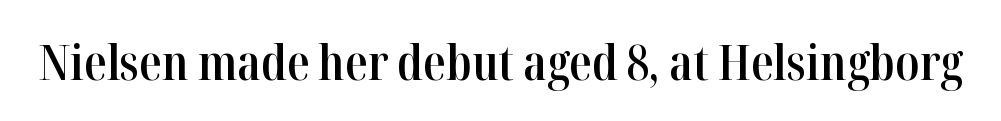
Is this a fixed-width face? No — the glyphs have proportional, varying widths. The characters look somewhat weighty, a semibold short of true bold. You could call the tracking neutral — neither tight nor loose. Each row of text sits above clean, open space. The type family on display is of the serif kind.
